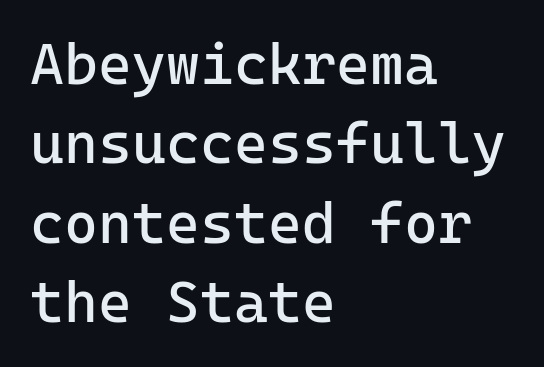
{"serif": "no", "italic": "no", "bold": "no", "weight": "regular", "width": "normal", "stroke_contrast": "low", "x_height": "medium", "underline": "no", "align": "left", "line_spacing": "normal", "line_spacing_ratio": 1.37, "letter_spacing": "normal", "letter_spacing_em": 0.0, "glyph_px": 58}
